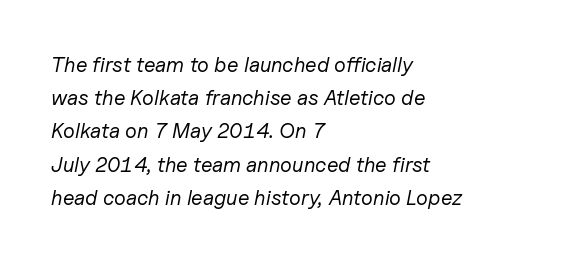
Q: Is the text bold? A: No.
Q: Is the text italic (slanted)? A: Yes, it leans right by about 11 degrees.
Q: Is the text underlined? A: No.
Q: How is the paragraph aligned? A: Left-aligned.
Q: Is the spacing between letters normal or unusually wide? A: Normal.
Q: Is the spacing between lines tight, normal or loose? A: Normal.
